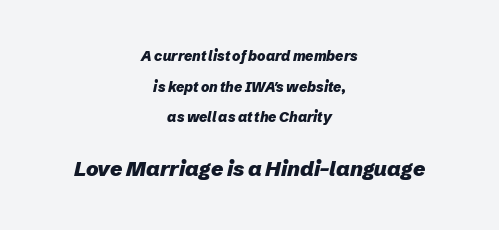
Q: Is the text bold? A: Yes.
Q: Is the text italic (slanted)? A: Yes, it leans right by about 12 degrees.
Q: Is the text underlined? A: No.
Q: How is the paragraph aligned? A: Centered.
Q: Is the spacing between letters normal or unusually wide? A: Normal.
Q: Is the spacing between lines tight, normal or loose? A: Loose.
Q: Which block of text is set in a larger size, the first (top) or the second (bottom)? A: The second (bottom) one.
